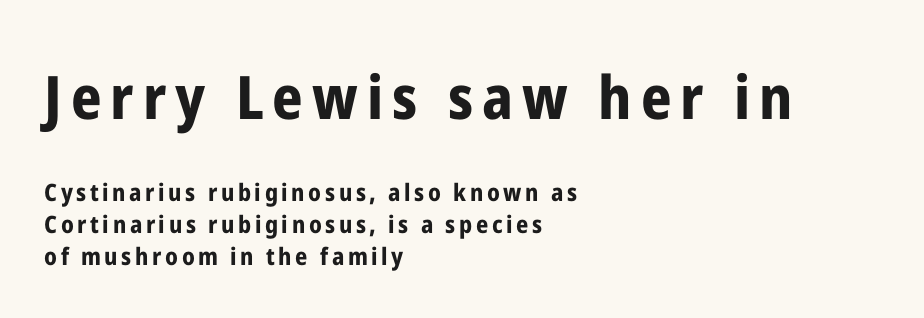
This sample uses a sans-serif face. Of the two passages, the one on top uses the larger point size. The gap between lines stays unmarked. The face used here is proportionally spaced, like ordinary book or web type. Reading down the block, your eye returns to a fixed left position each line.
